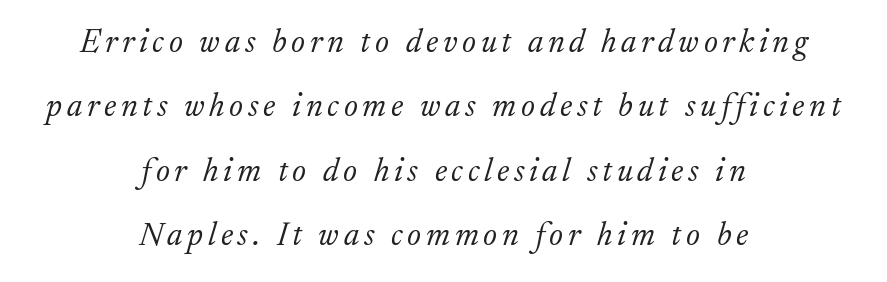
The image shows 33 px light serif type, italic (leaning right); set centered, loose line spacing (1.95x), not underlined; low stroke contrast and a small x-height.
